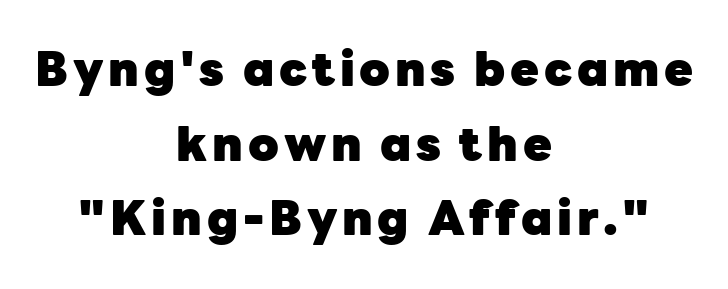
{"serif": "no", "italic": "no", "bold": "yes", "weight": "heavy", "width": "normal", "stroke_contrast": "low", "x_height": "medium", "monospaced": "no", "underline": "no", "align": "center", "line_spacing": "normal", "line_spacing_ratio": 1.59, "glyph_px": 47}
